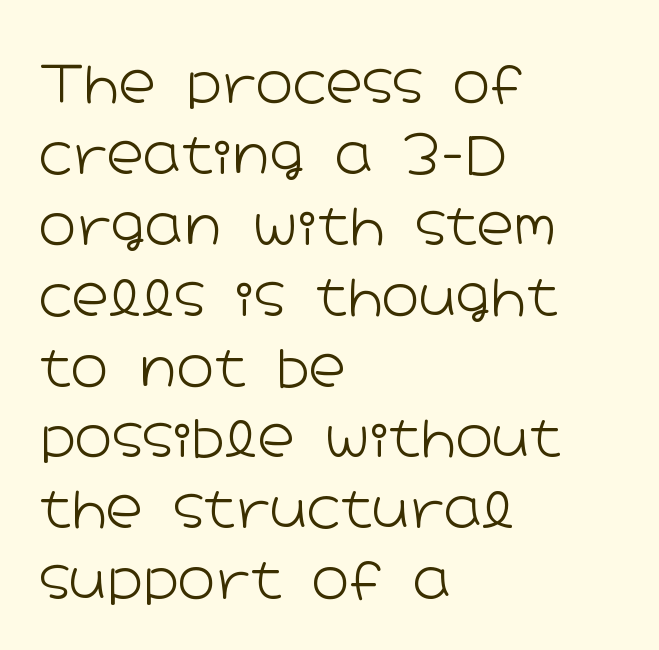
{"serif": "no", "italic": "no", "bold": "no", "weight": "light", "width": "wide", "stroke_contrast": "low", "x_height": "medium", "monospaced": "no", "underline": "no", "align": "left", "line_spacing": "normal", "line_spacing_ratio": 1.39, "letter_spacing": "normal", "letter_spacing_em": 0.0, "glyph_px": 51}
